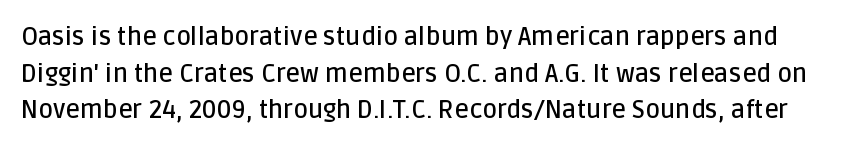
Spacing between characters is what you'd get straight out of the box. Is there much room between lines? A standard amount, neither cramped nor airy. Semibold letterforms, between regular and bold. Descender tails drop into unmarked territory. Is there any slant? The stems are plumb.
